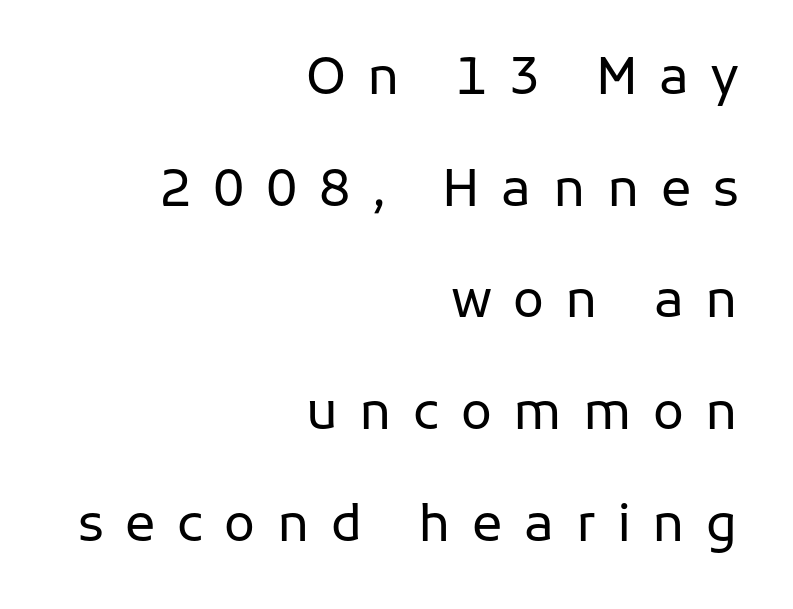
Q: Is the text bold? A: No.
Q: Is the text italic (slanted)? A: No, it is upright.
Q: Is the typeface a serif or a sans-serif typeface? A: Sans-serif.
Q: Is the text underlined? A: No.
Q: How is the paragraph aligned? A: Right-aligned.
Q: Is the spacing between letters normal or unusually wide? A: Unusually wide.
Q: Is the spacing between lines tight, normal or loose? A: Loose.
Q: Width (condensed, normal, or wide)? A: Normal.
Q: Stroke contrast? A: Low.
Q: x-height? A: Medium.
Q: Monospaced? A: No.
